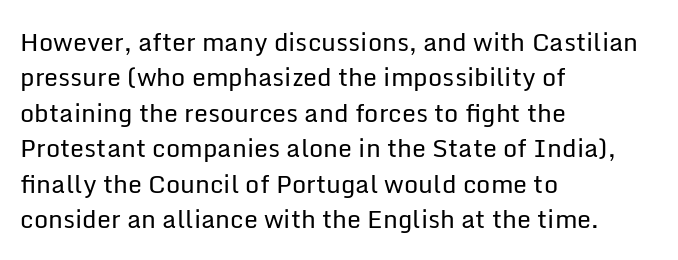
The image shows 25 px text type, upright; set left-aligned, normal line spacing (1.42x), normal letter spacing, not underlined.
